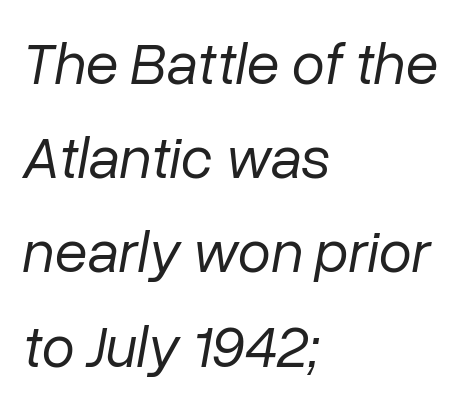
{"italic": "yes", "lean": "right", "slant_degrees": 10, "bold": "no", "weight": "regular", "width": "normal", "stroke_contrast": "low", "x_height": "medium", "monospaced": "no", "underline": "no", "align": "left", "line_spacing": "normal", "line_spacing_ratio": 1.57, "letter_spacing": "normal", "letter_spacing_em": 0.0, "glyph_px": 60}
